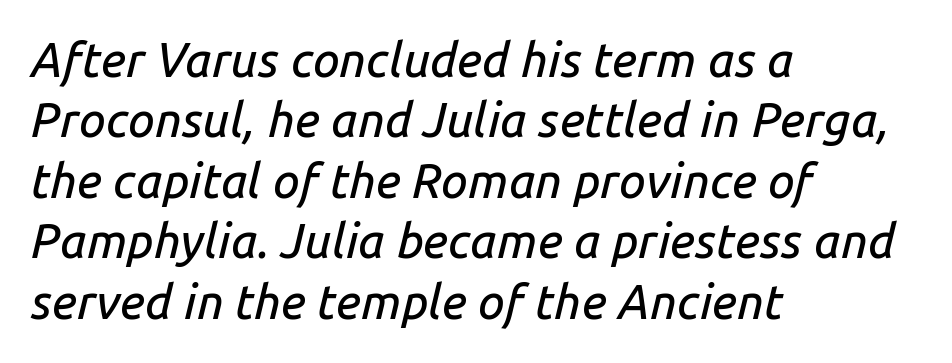
The image shows 48 px text type, italic (leaning right); set left-aligned, normal line spacing (1.26x), normal letter spacing, not underlined; low stroke contrast and a medium x-height.
